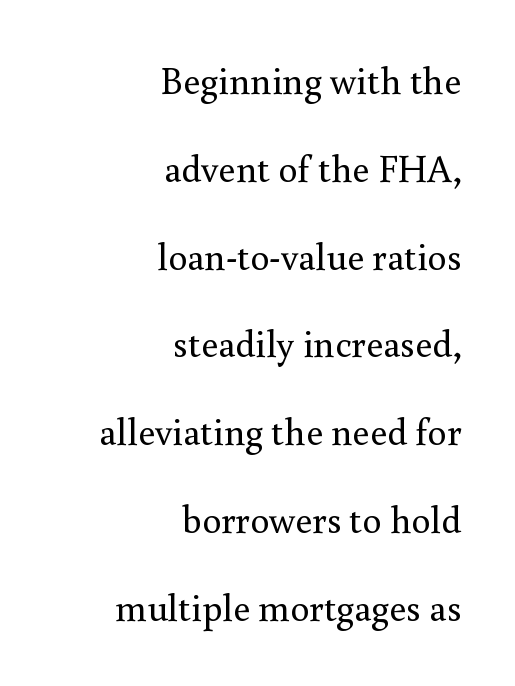
The image shows 38 px regular-weight serif type, upright; set right-aligned, loose line spacing (2.31x), normal letter spacing, not underlined; a small x-height.
